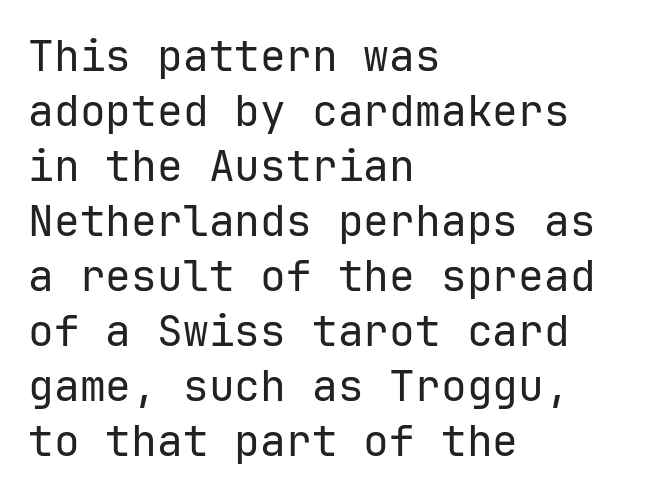
Between one letter and the next there's only the usual sliver of space. The rendering anchors every line to the left-hand side. This rendering employs a face without finishing strokes, i.e., a sans-serif. Note the uniform advance width — an 'i' takes as much space as an 'm'.
